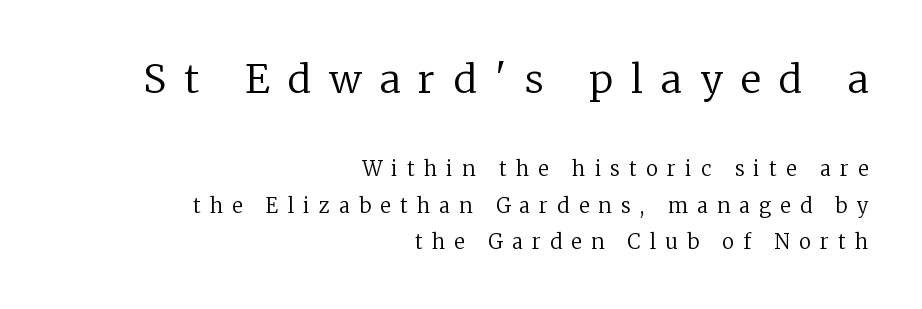
{"serif": "yes", "italic": "no", "bold": "no", "weight": "regular", "width": "normal", "stroke_contrast": "low", "x_height": "medium", "monospaced": "no", "underline": "no", "align": "right", "line_spacing_ratio": 1.82, "letter_spacing": "wide", "letter_spacing_em": 0.47, "larger_block": "first", "size_ratio": 1.95, "glyph_px": 39}
